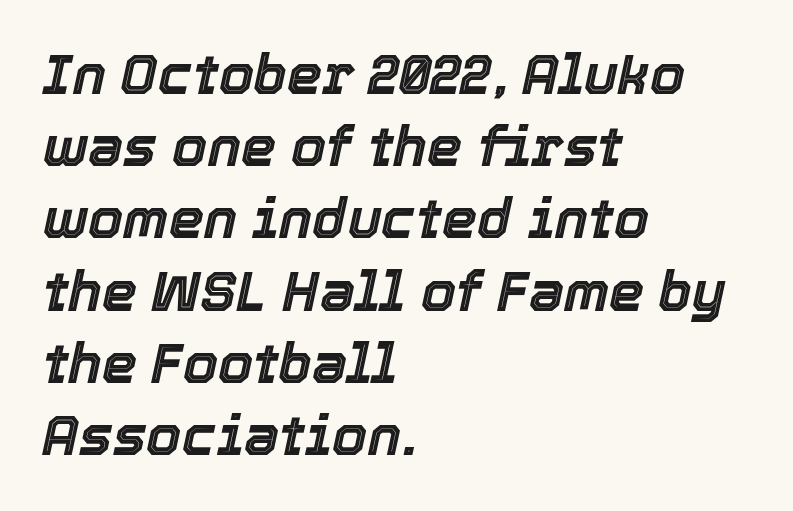
{"italic": "yes", "lean": "right", "slant_degrees": 12, "width": "normal", "x_height": "medium", "monospaced": "no", "underline": "no", "align": "left", "line_spacing": "normal", "line_spacing_ratio": 1.29, "letter_spacing": "normal", "letter_spacing_em": 0.0, "glyph_px": 56}
